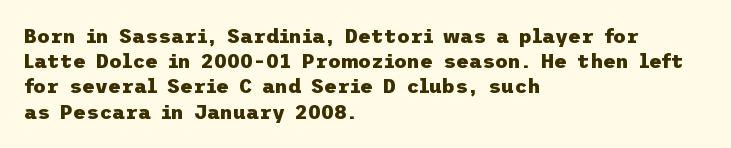
The image shows 20 px bold type, upright; set left-aligned, normal line spacing (1.26x), normal letter spacing, not underlined.
